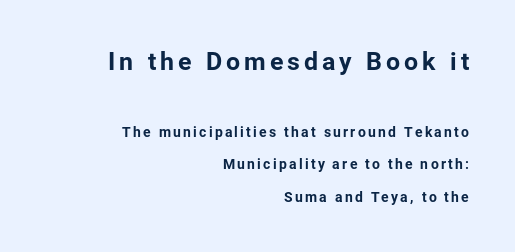
The image shows 25 px text type, upright; set right-aligned, loose line spacing (2.32x), not underlined; the first (top) block is 1.79x larger.
